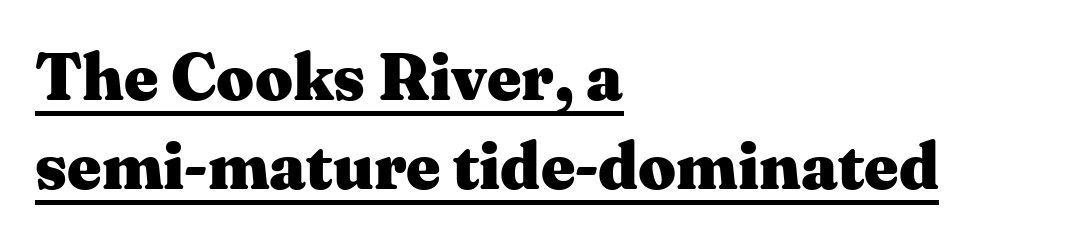
The image shows 66 px heavy, wide serif type, upright; set left-aligned, normal line spacing (1.35x), normal letter spacing, underlined; medium stroke contrast and a medium x-height.
